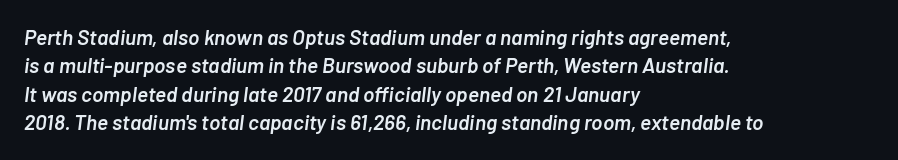
Q: Is the text bold? A: Semi-bold.
Q: Is the text italic (slanted)? A: Yes, it leans right by about 7 degrees.
Q: Is the text underlined? A: No.
Q: How is the paragraph aligned? A: Left-aligned.
Q: Is the spacing between letters normal or unusually wide? A: Normal.
Q: Is the spacing between lines tight, normal or loose? A: Normal.
